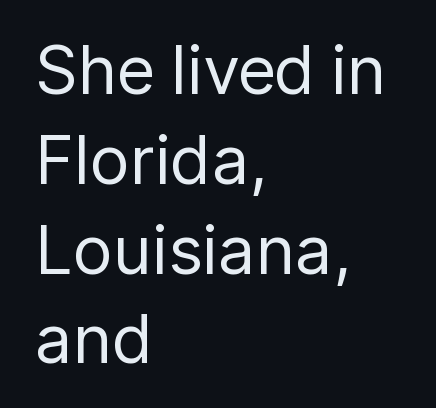
Q: Is the text bold? A: No.
Q: Is the text italic (slanted)? A: No, it is upright.
Q: Is the typeface a serif or a sans-serif typeface? A: Sans-serif.
Q: Is the text underlined? A: No.
Q: How is the paragraph aligned? A: Left-aligned.
Q: Is the spacing between letters normal or unusually wide? A: Normal.
Q: Is the spacing between lines tight, normal or loose? A: Normal.
Q: Width (condensed, normal, or wide)? A: Normal.
Q: Stroke contrast? A: Low.
Q: x-height? A: Medium.
Q: Monospaced? A: No.
